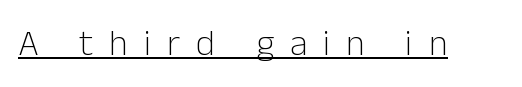
Q: Is the text bold? A: No.
Q: Is the text italic (slanted)? A: No, it is upright.
Q: Is the typeface a serif or a sans-serif typeface? A: Sans-serif.
Q: Is the text underlined? A: Yes.
Q: Is the spacing between letters normal or unusually wide? A: Unusually wide.
Q: Width (condensed, normal, or wide)? A: Normal.
Q: Stroke contrast? A: Low.
Q: x-height? A: Medium.
Q: Monospaced? A: No.
